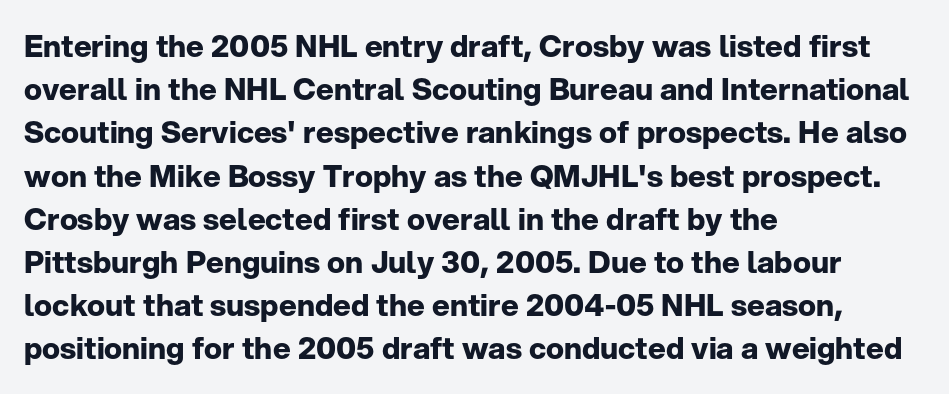
{"serif": "no", "italic": "no", "bold": "yes", "weight": "bold", "width": "normal", "stroke_contrast": "low", "x_height": "medium", "monospaced": "no", "underline": "no", "align": "left", "line_spacing": "normal", "line_spacing_ratio": 1.44, "letter_spacing": "normal", "letter_spacing_em": 0.0, "glyph_px": 30}
